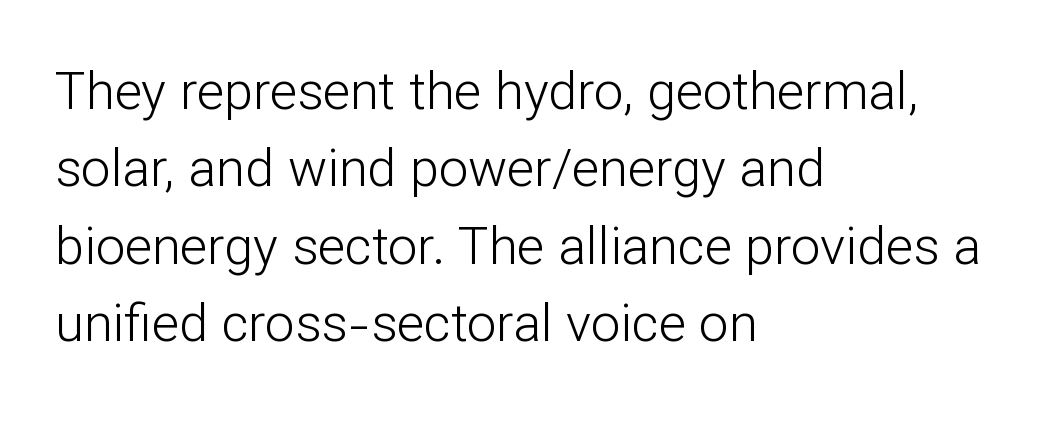
{"serif": "no", "italic": "no", "bold": "no", "weight": "light", "width": "normal", "stroke_contrast": "low", "x_height": "medium", "monospaced": "no", "underline": "no", "align": "left", "line_spacing": "normal", "line_spacing_ratio": 1.49, "letter_spacing": "normal", "letter_spacing_em": 0.0, "glyph_px": 52}
